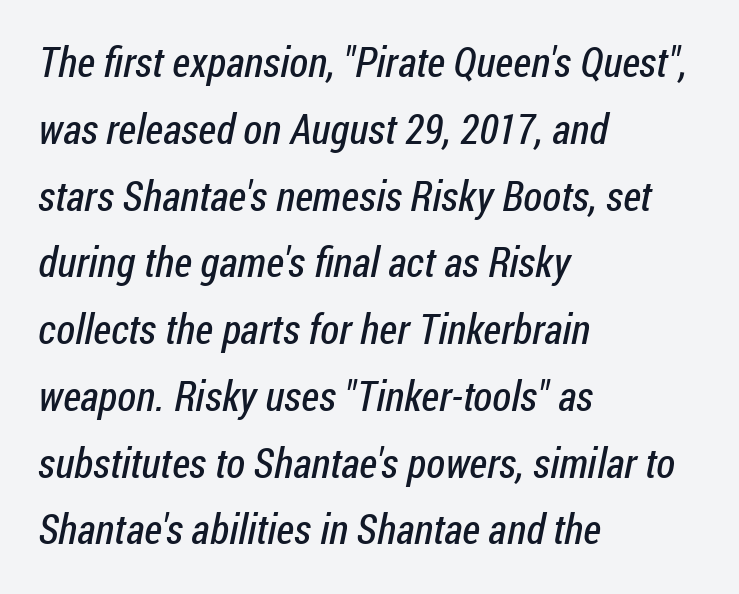
The image shows 42 px regular-weight, condensed sans-serif type; set left-aligned, normal line spacing (1.59x), normal letter spacing, not underlined; low stroke contrast and a medium x-height.
